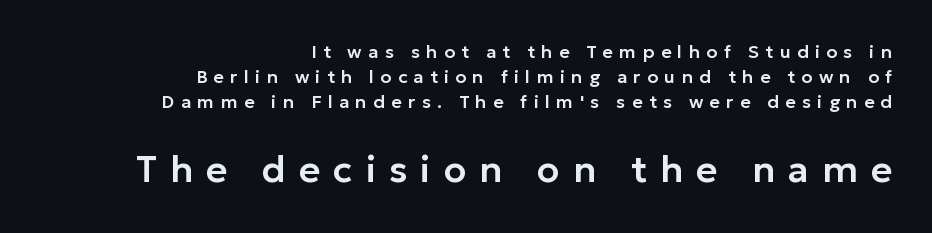
{"serif": "no", "italic": "no", "width": "normal", "stroke_contrast": "low", "x_height": "medium", "monospaced": "no", "underline": "no", "align": "right", "line_spacing": "normal", "line_spacing_ratio": 1.39, "letter_spacing": "wide", "letter_spacing_em": 0.35, "larger_block": "second", "size_ratio": 2.06, "glyph_px": 37}
